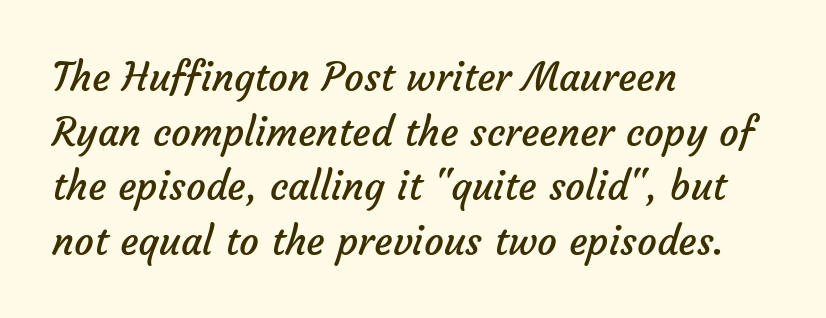
{"serif": "no", "bold": "no", "weight": "regular", "width": "normal", "stroke_contrast": "low", "x_height": "medium", "monospaced": "no", "underline": "no", "align": "left", "line_spacing": "normal", "line_spacing_ratio": 1.4, "letter_spacing": "normal", "letter_spacing_em": 0.0, "glyph_px": 39}
